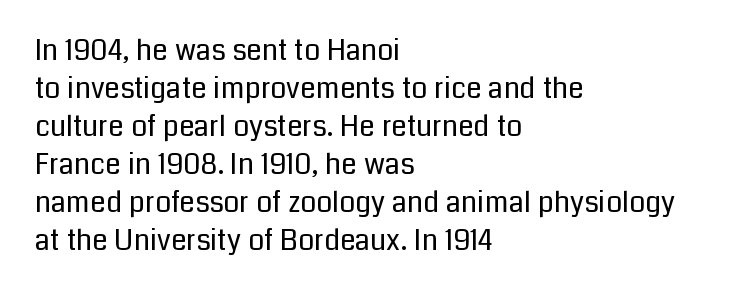
{"serif": "no", "italic": "no", "bold": "no", "weight": "regular", "width": "normal", "stroke_contrast": "low", "x_height": "medium", "monospaced": "no", "underline": "no", "align": "left", "line_spacing": "normal", "line_spacing_ratio": 1.36, "letter_spacing": "normal", "letter_spacing_em": 0.0, "glyph_px": 28}
